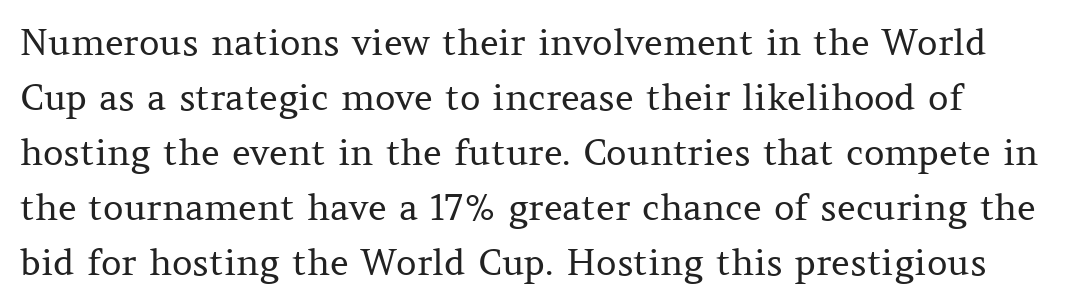
The image shows 36 px regular-weight serif type, upright; set normal line spacing (1.53x), normal letter spacing, not underlined; medium stroke contrast and a medium x-height.
